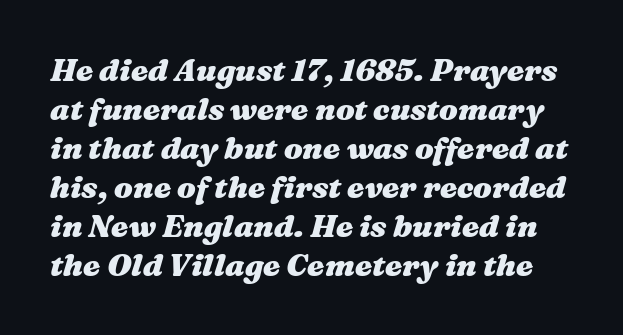
Bold? Absolutely — the strokes are thick and heavy. Is there much room between lines? A standard amount, neither cramped nor airy. No extra tracking has been applied to these lines. No word sits above an underline. Compared with ordinary roman type, these characters are visibly tilted.
